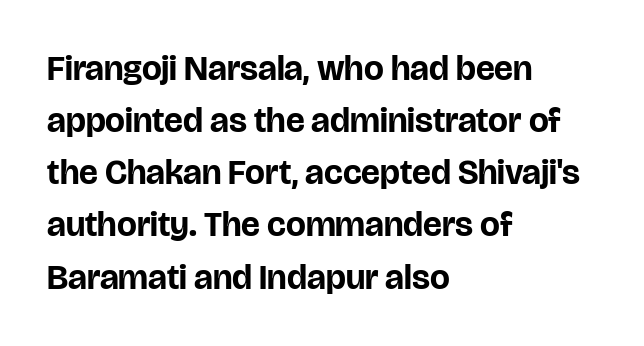
{"serif": "no", "italic": "no", "bold": "yes", "weight": "bold", "width": "normal", "stroke_contrast": "low", "x_height": "large", "monospaced": "no", "underline": "no", "align": "left", "line_spacing": "normal", "line_spacing_ratio": 1.49, "letter_spacing": "normal", "letter_spacing_em": 0.0, "glyph_px": 35}
